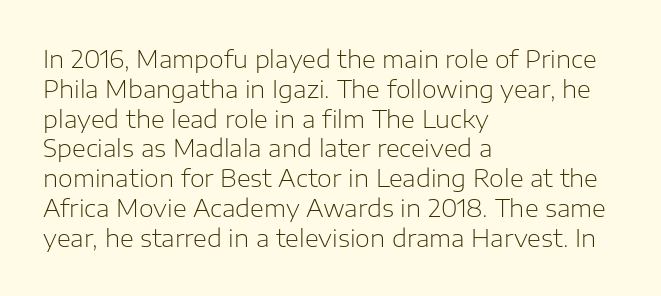
Q: Is the text bold? A: No.
Q: Is the text italic (slanted)? A: No, it is upright.
Q: Is the text underlined? A: No.
Q: How is the paragraph aligned? A: Left-aligned.
Q: Is the spacing between letters normal or unusually wide? A: Normal.
